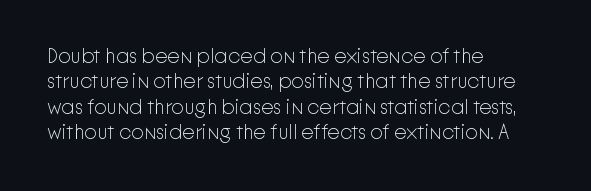
The image shows 20 px text type, upright; set left-aligned, normal line spacing (1.27x), normal letter spacing, not underlined.
